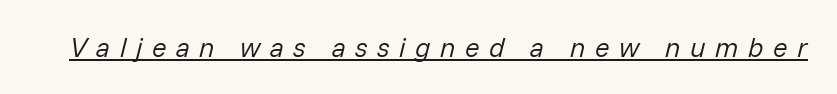
No heavy texture on the line: the type isn't bold. The specimen reads as italic at a glance. Notice how a bar underscores the lettering throughout. You could only call the tracking loose — the letters float apart.
